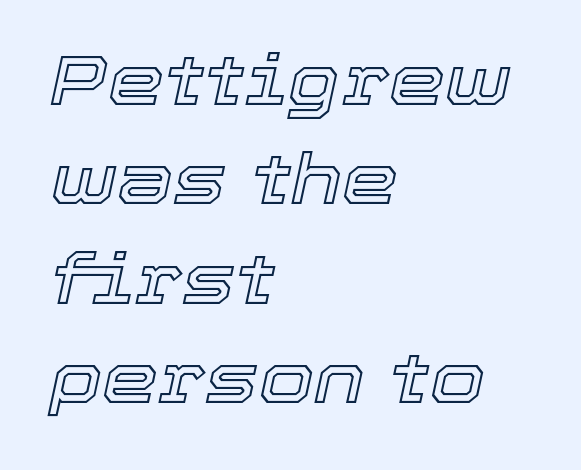
{"italic": "yes", "lean": "right", "slant_degrees": 12, "width": "normal", "x_height": "medium", "monospaced": "no", "underline": "no", "align": "left", "line_spacing": "normal", "line_spacing_ratio": 1.4, "letter_spacing": "normal", "letter_spacing_em": 0.0, "glyph_px": 71}
